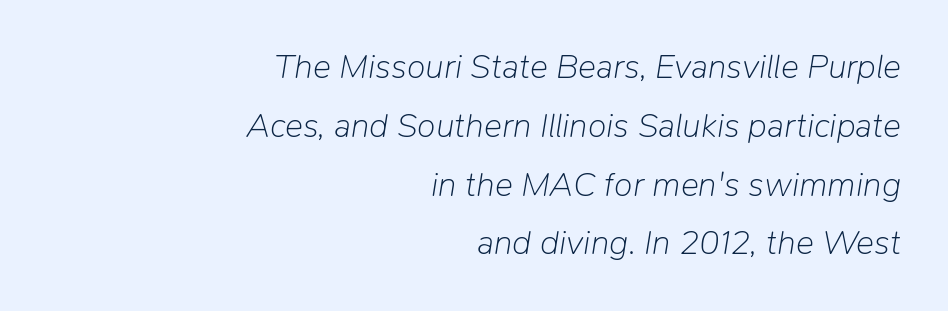
Q: Is the text bold? A: No.
Q: Is the text italic (slanted)? A: Yes, it leans right by about 9 degrees.
Q: Is the text underlined? A: No.
Q: How is the paragraph aligned? A: Right-aligned.
Q: Is the spacing between letters normal or unusually wide? A: Normal.
Q: Width (condensed, normal, or wide)? A: Normal.
Q: Stroke contrast? A: Low.
Q: x-height? A: Medium.
Q: Monospaced? A: No.
